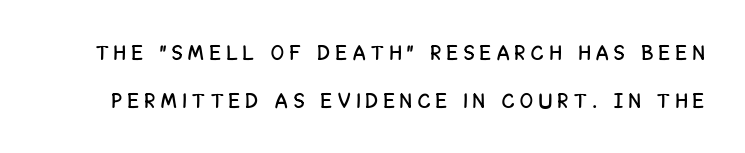
Q: Is the text italic (slanted)? A: No, it is upright.
Q: Is the text underlined? A: No.
Q: Is the spacing between letters normal or unusually wide? A: Unusually wide.
Q: Is the spacing between lines tight, normal or loose? A: Loose.
